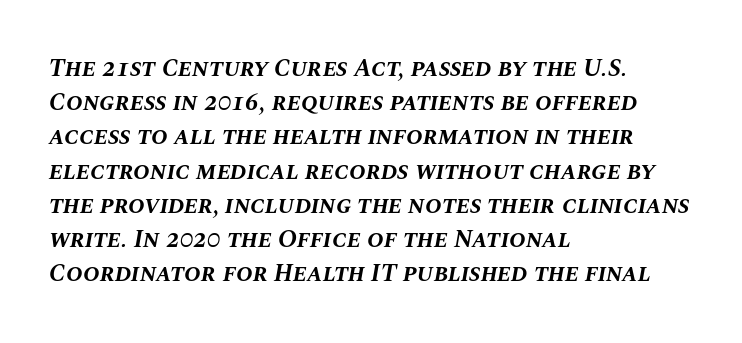
One glance says typical: line gaps are just what's usual. In CSS terms this would be text-align: left. What stands out about the letter spacing? Nothing — it is the standard amount. Underlining? Definitely not there. Tall strokes in this sample are angled rather than plumb. Is the type bold? Yes — the strokes are clearly thick and heavy.
